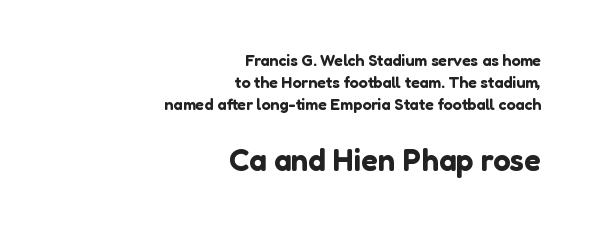
Q: Is the text italic (slanted)? A: No, it is upright.
Q: Is the typeface a serif or a sans-serif typeface? A: Sans-serif.
Q: Is the text underlined? A: No.
Q: How is the paragraph aligned? A: Right-aligned.
Q: Is the spacing between letters normal or unusually wide? A: Normal.
Q: Is the spacing between lines tight, normal or loose? A: Normal.
Q: Which block of text is set in a larger size, the first (top) or the second (bottom)? A: The second (bottom) one.
Q: Width (condensed, normal, or wide)? A: Normal.
Q: Stroke contrast? A: Low.
Q: x-height? A: Medium.
Q: Monospaced? A: No.
